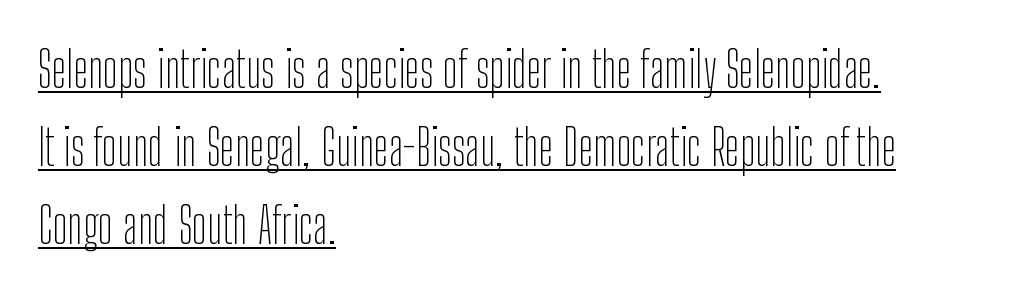
Serifs: no, the terminals of the letterforms are clean. This sample has the flowing, uneven cadence of proportional lettering. Weight: in the light-to-regular range. This rendering uses left alignment, leaving the right contour irregular. Glyph-to-glyph distance matches everyday printed text.
